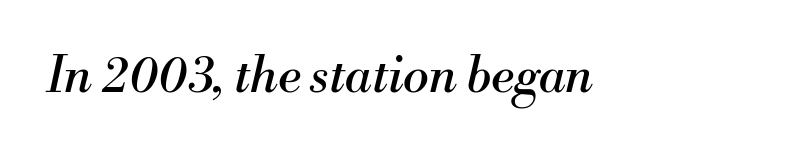
Q: Is the text bold? A: No.
Q: Is the text italic (slanted)? A: Yes, it leans right by about 13 degrees.
Q: Is the typeface a serif or a sans-serif typeface? A: Serif.
Q: Is the text underlined? A: No.
Q: Is the spacing between letters normal or unusually wide? A: Normal.
Q: Width (condensed, normal, or wide)? A: Normal.
Q: Stroke contrast? A: Medium.
Q: x-height? A: Small.
Q: Monospaced? A: No.
